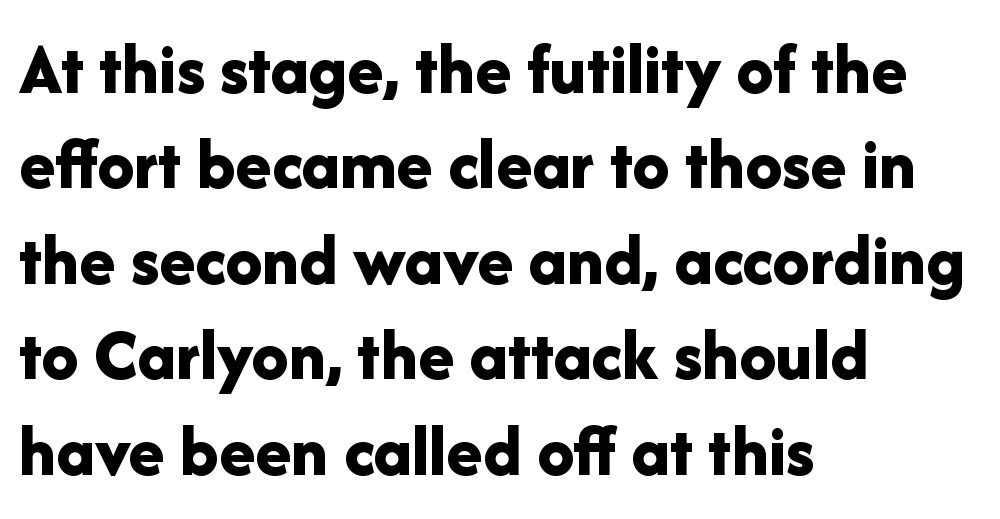
Q: Is the text bold? A: Yes.
Q: Is the text italic (slanted)? A: No, it is upright.
Q: Is the typeface a serif or a sans-serif typeface? A: Sans-serif.
Q: Is the text underlined? A: No.
Q: How is the paragraph aligned? A: Left-aligned.
Q: Is the spacing between letters normal or unusually wide? A: Normal.
Q: Is the spacing between lines tight, normal or loose? A: Normal.
Q: Width (condensed, normal, or wide)? A: Normal.
Q: Stroke contrast? A: Low.
Q: x-height? A: Medium.
Q: Monospaced? A: No.
